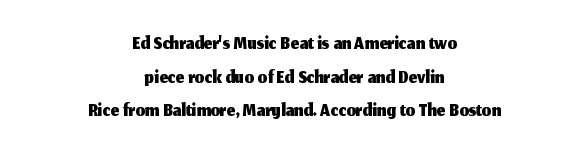
{"serif": "no", "italic": "no", "width": "normal", "stroke_contrast": "medium", "x_height": "medium", "monospaced": "no", "underline": "no", "align": "center", "line_spacing": "tight", "line_spacing_ratio": 1.12, "letter_spacing": "normal", "letter_spacing_em": 0.0, "glyph_px": 30}
